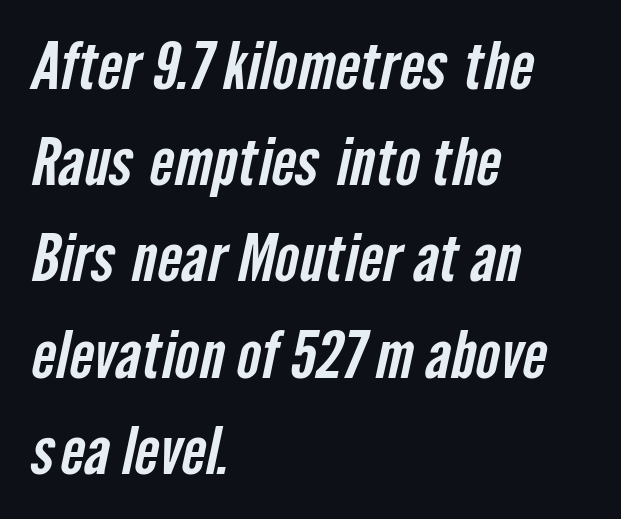
In terms of leading, this rendering sits right in the middle. This rendering features lettering with no underline. Does the type have serifs? No, each stem ends abruptly. A typesetter would call this proportional, since set widths differ per character. Characters follow at the spacing the type designer built in.
